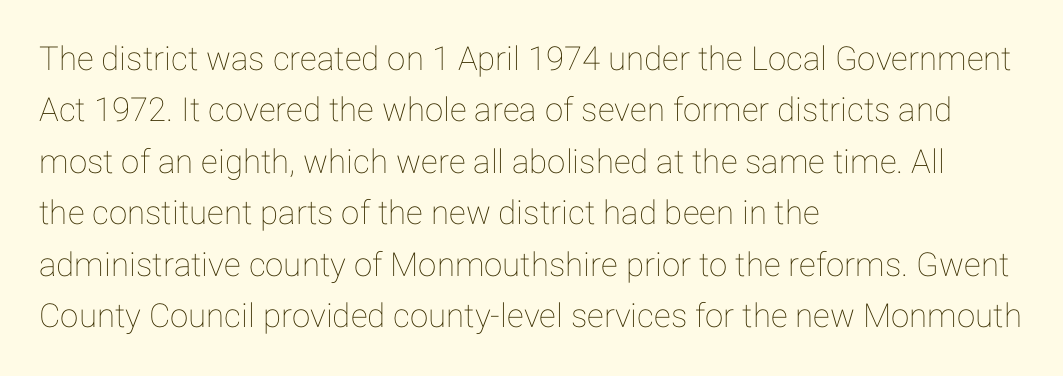
{"italic": "no", "width": "normal", "stroke_contrast": "low", "x_height": "medium", "monospaced": "no", "underline": "no", "align": "left", "line_spacing": "normal", "line_spacing_ratio": 1.56, "letter_spacing": "normal", "letter_spacing_em": 0.0, "glyph_px": 33}
